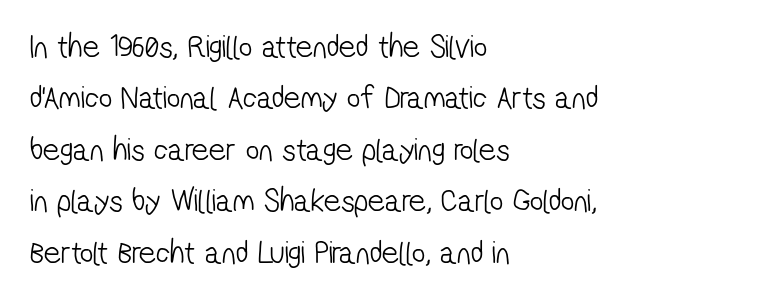
The image shows 33 px light, condensed sans-serif type; set left-aligned, normal line spacing (1.56x), normal letter spacing, not underlined; low stroke contrast and a medium x-height.
